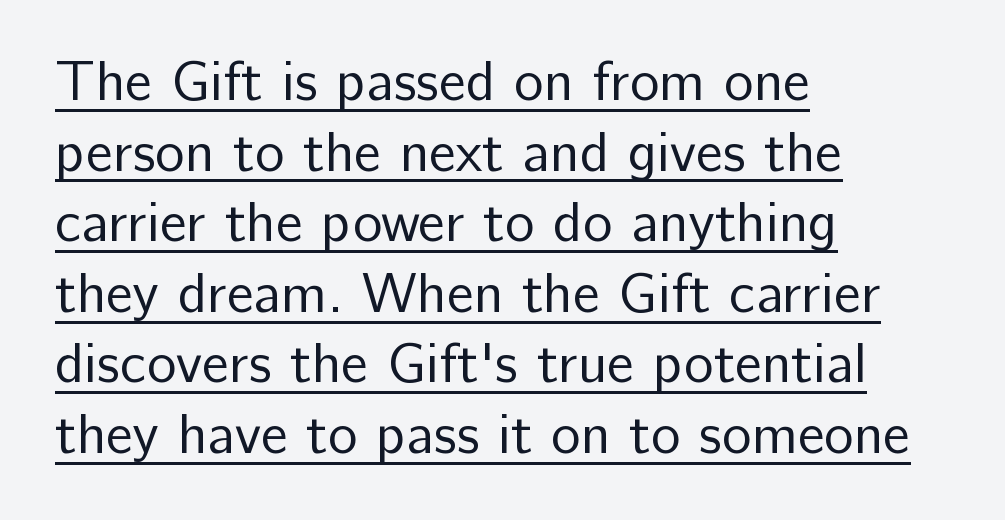
Weight class: somewhere from thin through regular. The sample's only ornament is a line tracing under the words. The passage is arranged the way most books set body copy — flush left. The characters display no serif detailing; their extremities are plain.
